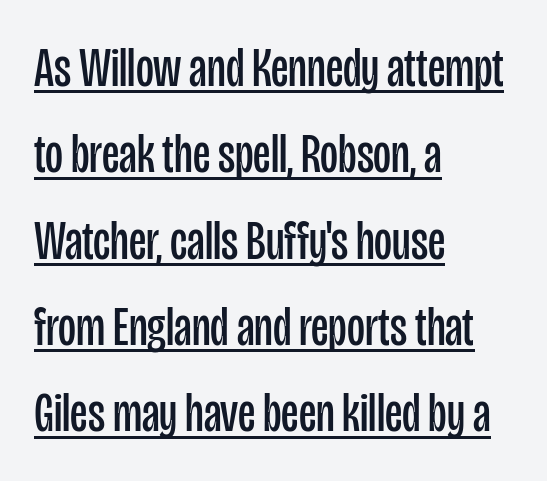
{"serif": "no", "italic": "no", "bold": "no", "weight": "regular", "width": "condensed", "stroke_contrast": "low", "x_height": "large", "monospaced": "no", "underline": "yes", "align": "left", "line_spacing": "normal", "line_spacing_ratio": 1.57, "letter_spacing": "normal", "letter_spacing_em": 0.0, "glyph_px": 55}
